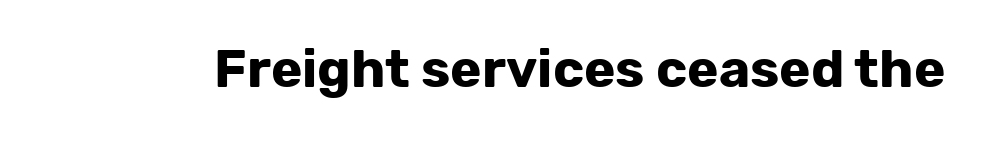
Nobody touched the tracking dial on this one. Character widths vary here, with narrow letters taking less room than wide ones. Heft: maximum for text — a bold. To sum up the face: it is a sans, with no serifs. Unmarked baselines from the first word to the last.
